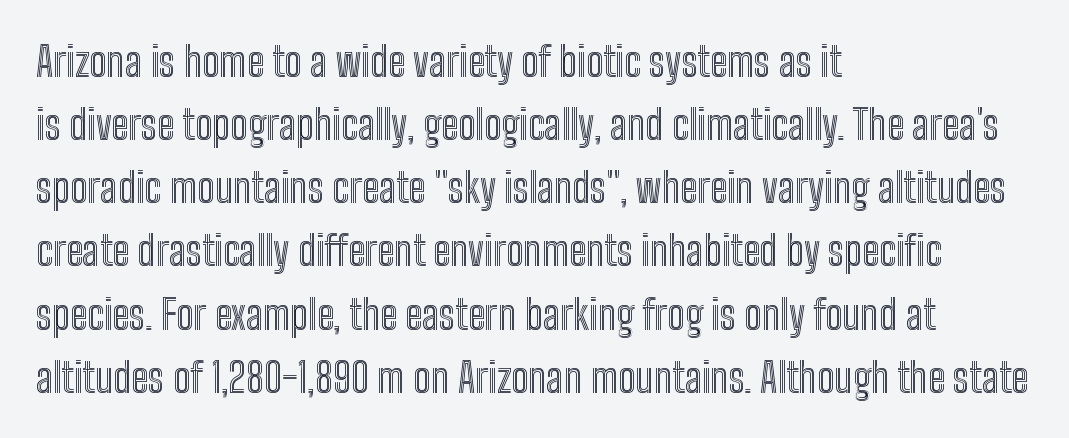
The image shows 41 px condensed type, upright; set left-aligned, normal line spacing (1.54x), normal letter spacing, not underlined; a medium x-height.
